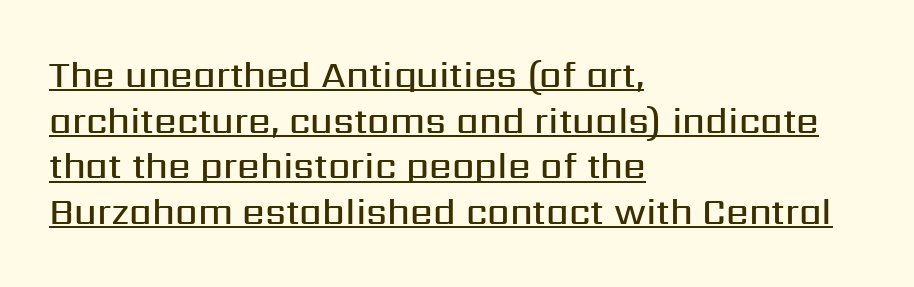
Q: Is the text bold? A: Semi-bold.
Q: Is the text italic (slanted)? A: No, it is upright.
Q: Is the typeface a serif or a sans-serif typeface? A: Sans-serif.
Q: Is the text underlined? A: Yes.
Q: How is the paragraph aligned? A: Left-aligned.
Q: Is the spacing between letters normal or unusually wide? A: Normal.
Q: Is the spacing between lines tight, normal or loose? A: Normal.
Q: Width (condensed, normal, or wide)? A: Normal.
Q: Stroke contrast? A: Medium.
Q: x-height? A: Medium.
Q: Monospaced? A: No.
